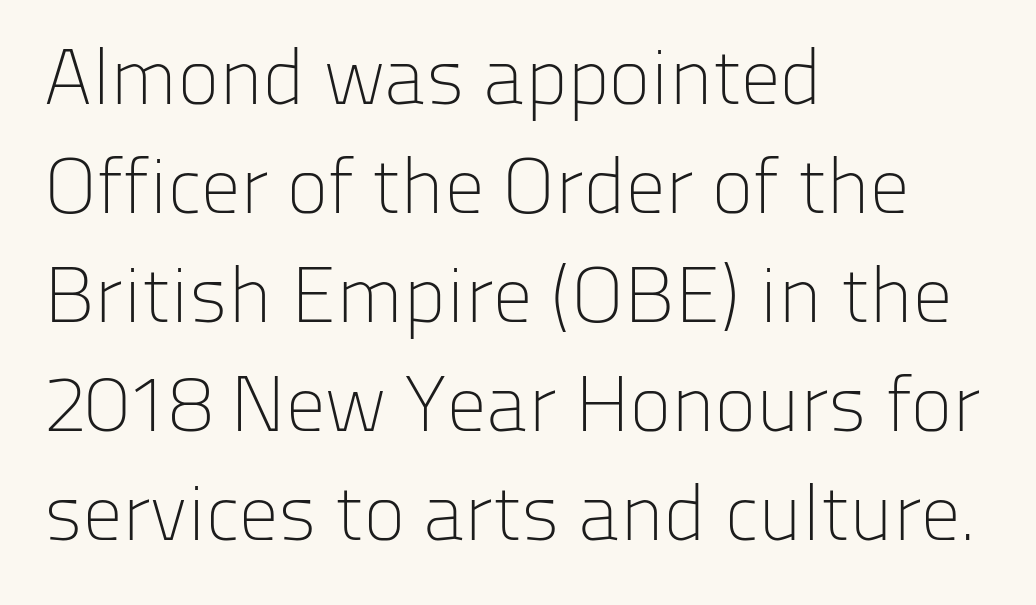
Line beginnings align vertically; line endings do not. The letters carry no serifs — their stems end cleanly without finishing strokes. Is the type heavy? It reads as light-to-regular instead. Posture: vertical. Nobody drew a line under any word here.
